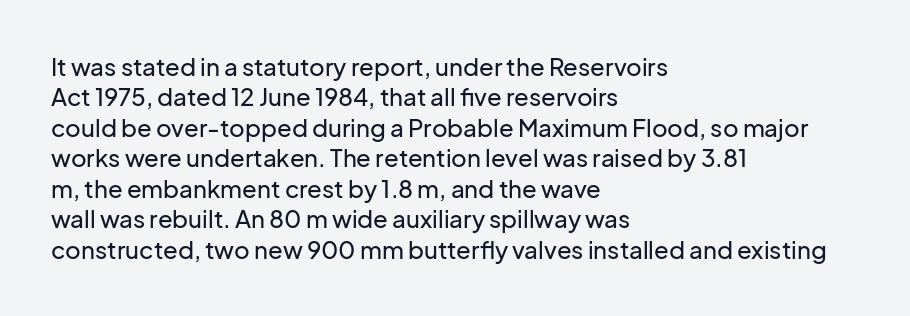
Q: Is the text italic (slanted)? A: No, it is upright.
Q: Is the text underlined? A: No.
Q: How is the paragraph aligned? A: Left-aligned.
Q: Is the spacing between letters normal or unusually wide? A: Normal.
Q: Is the spacing between lines tight, normal or loose? A: Normal.
